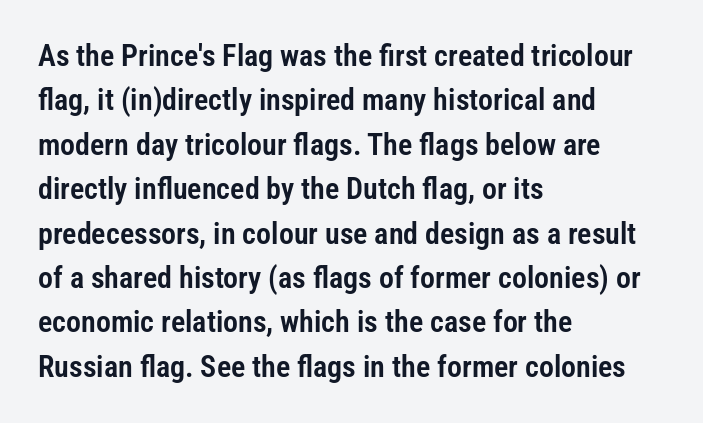
{"serif": "no", "italic": "no", "width": "condensed", "stroke_contrast": "low", "x_height": "medium", "monospaced": "no", "underline": "no", "align": "left", "line_spacing": "normal", "line_spacing_ratio": 1.48, "letter_spacing": "normal", "letter_spacing_em": 0.0, "glyph_px": 30}
